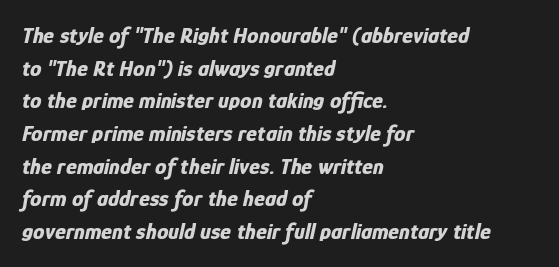
How are the letters spaced? Ordinarily, with no added tracking. Beneath every word, the page is bare. Is the block centered? No — it sits flush against the left margin. Rows of type keep a routine distance in the vertical direction. The characters look thick and weighty, a clear bold.
